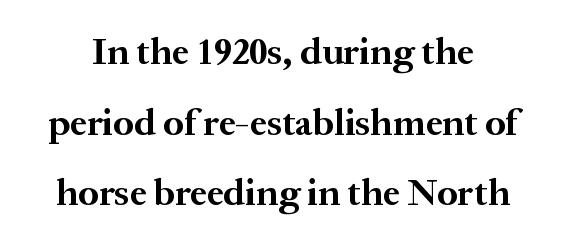
The image shows 38 px bold serif type, upright; set line spacing 1.86x, normal letter spacing, not underlined; medium stroke contrast and a medium x-height.
